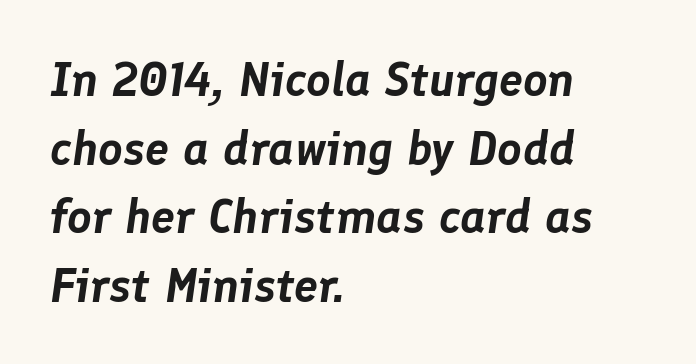
{"italic": "yes", "lean": "right", "slant_degrees": 8, "width": "normal", "stroke_contrast": "low", "x_height": "medium", "monospaced": "no", "underline": "no", "align": "left", "line_spacing": "normal", "line_spacing_ratio": 1.43, "letter_spacing": "normal", "letter_spacing_em": 0.0, "glyph_px": 48}
